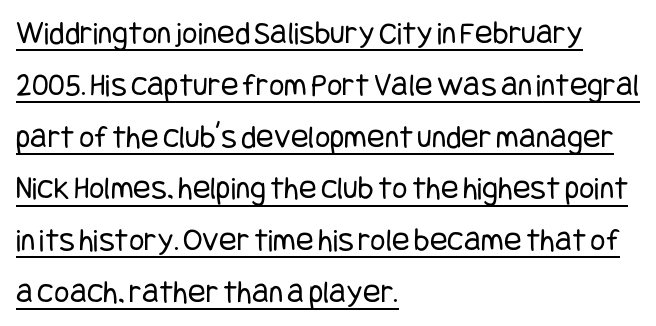
{"serif": "no", "italic": "no", "bold": "no", "weight": "regular", "width": "condensed", "stroke_contrast": "low", "x_height": "large", "underline": "yes", "align": "left", "line_spacing": "normal", "line_spacing_ratio": 1.57, "letter_spacing": "normal", "letter_spacing_em": 0.0, "glyph_px": 33}
